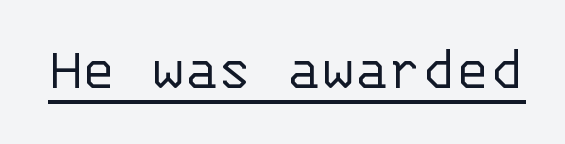
Beneath each row of characters lies a ruled line. The typesetting does not lean heavy: it is not bold. Each letter's strokes conclude bluntly, with no projecting serifs. The letters stand upright; this is a roman face. These lines are rendered in a fixed-pitch font.
